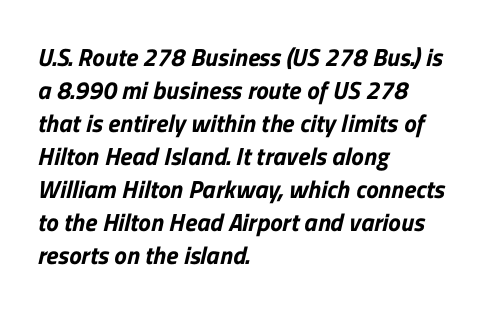
The image shows 25 px text type; set left-aligned, normal line spacing (1.32x), normal letter spacing, not underlined.
